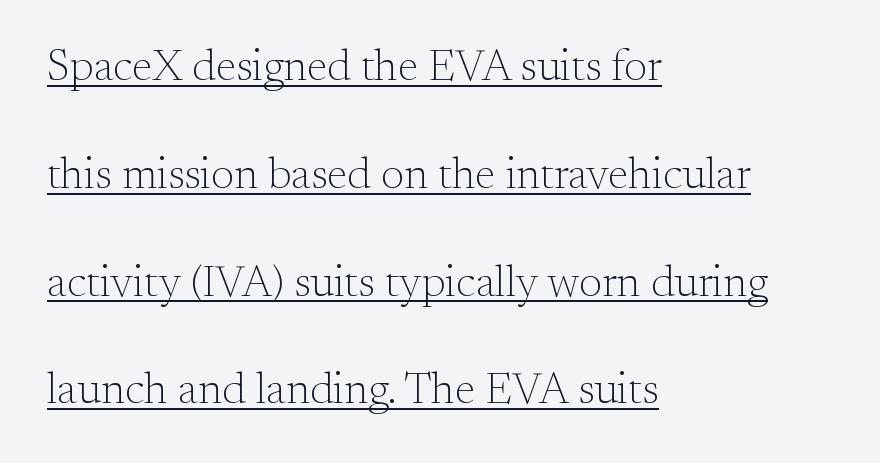
{"serif": "yes", "italic": "no", "bold": "no", "weight": "light", "width": "normal", "stroke_contrast": "medium", "x_height": "small", "monospaced": "no", "underline": "yes", "align": "left", "line_spacing": "loose", "line_spacing_ratio": 2.45, "letter_spacing": "normal", "letter_spacing_em": 0.0, "glyph_px": 44}
